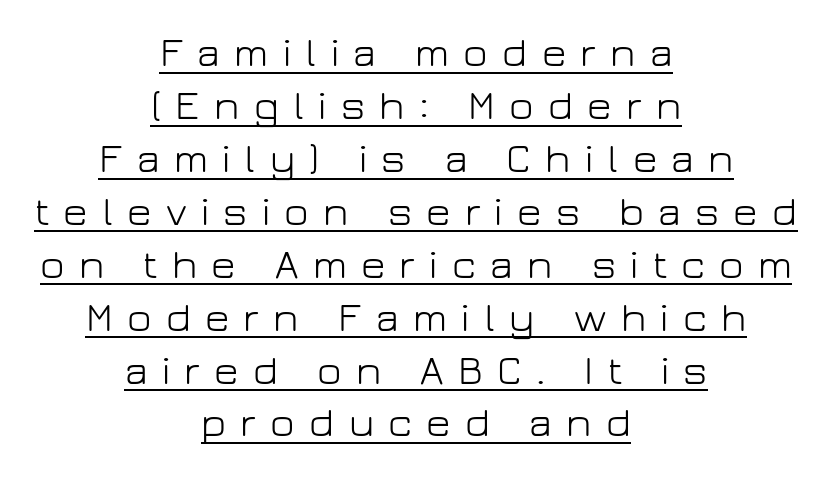
The image shows 42 px light sans-serif type, upright; set centered, normal line spacing (1.26x), unusually wide letter spacing (+0.34 em), underlined; low stroke contrast and a medium x-height.
